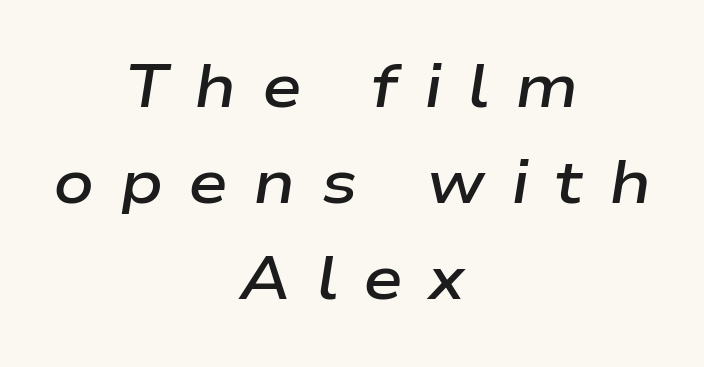
The image shows 60 px semibold, wide type, italic (leaning right); set centered, normal line spacing (1.6x), unusually wide letter spacing (+0.42 em), not underlined; low stroke contrast and a medium x-height.
